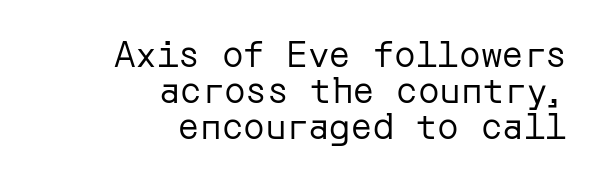
The image shows 36 px regular-weight sans-serif type, upright; set right-aligned, tight line spacing (1.0x), normal letter spacing, not underlined; low stroke contrast and a medium x-height.
